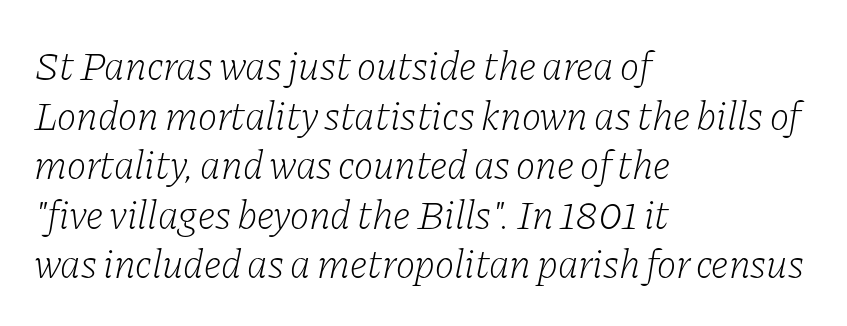
Q: Is the text bold? A: No.
Q: Is the text italic (slanted)? A: Yes, it leans right by about 11 degrees.
Q: Is the typeface a serif or a sans-serif typeface? A: Serif.
Q: Is the text underlined? A: No.
Q: How is the paragraph aligned? A: Left-aligned.
Q: Is the spacing between letters normal or unusually wide? A: Normal.
Q: Width (condensed, normal, or wide)? A: Normal.
Q: Stroke contrast? A: Low.
Q: x-height? A: Medium.
Q: Monospaced? A: No.
